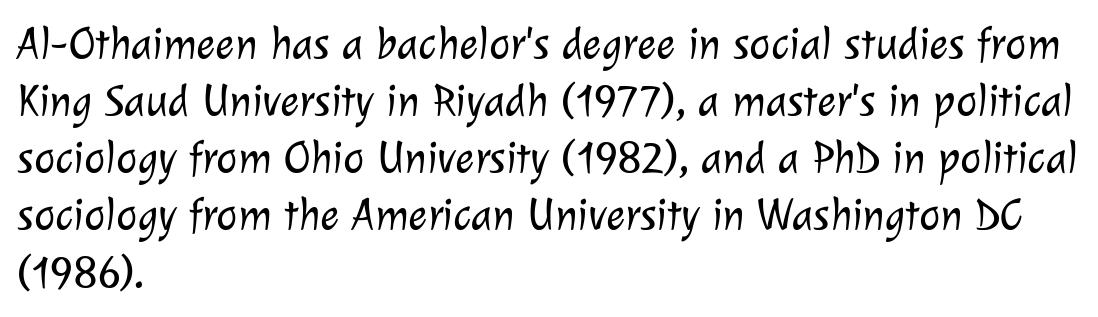
The image shows 45 px light sans-serif type; set left-aligned, normal line spacing (1.27x), normal letter spacing, not underlined; low stroke contrast and a medium x-height.
